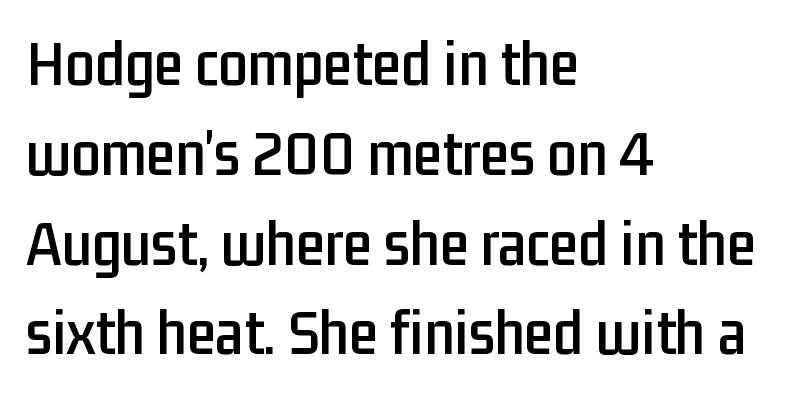
{"serif": "no", "italic": "no", "width": "condensed", "stroke_contrast": "low", "x_height": "medium", "monospaced": "no", "underline": "no", "align": "left", "line_spacing": "normal", "line_spacing_ratio": 1.36, "letter_spacing": "normal", "letter_spacing_em": 0.0, "glyph_px": 66}
